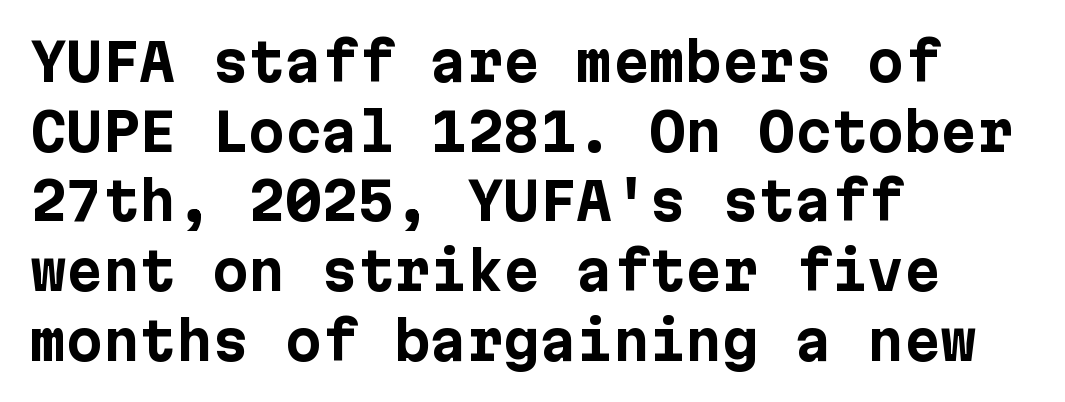
Serif or sans? Sans — the stroke terminals are bare. Every character sits straight up, as roman type does. Horizontally, the lines are justified to the leading edge only. One glance says typical: line gaps are just what's usual. Strong, thick strokes mark this as bold type. Nobody drew a line under any word here.
